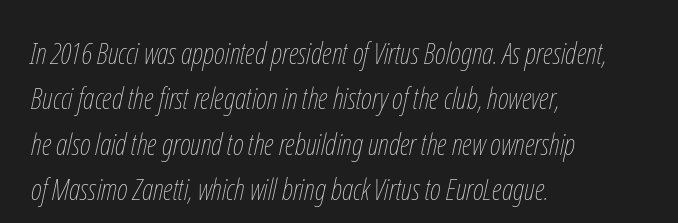
{"italic": "yes", "lean": "right", "slant_degrees": 12, "bold": "no", "weight": "thin", "width": "condensed", "stroke_contrast": "low", "x_height": "medium", "monospaced": "no", "underline": "no", "align": "left", "line_spacing": "normal", "line_spacing_ratio": 1.51, "letter_spacing": "normal", "letter_spacing_em": 0.0, "glyph_px": 30}
